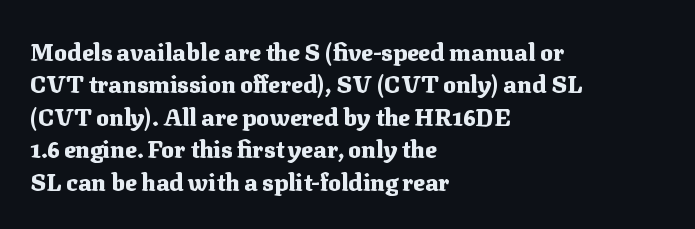
The image shows 24 px bold type, upright; set left-aligned, normal line spacing (1.35x), normal letter spacing, not underlined.
